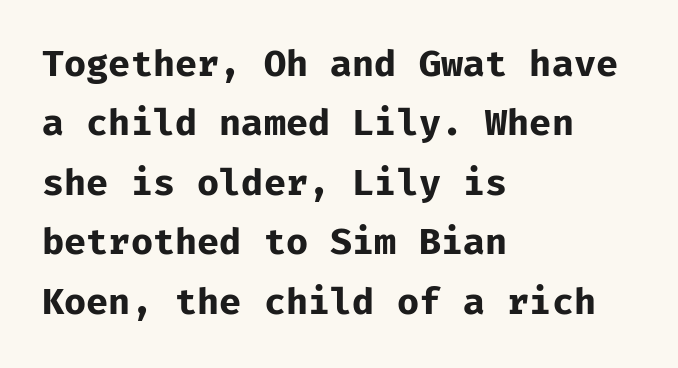
The image shows 36 px bold sans-serif type, upright, monospaced; set left-aligned, normal line spacing (1.65x), normal letter spacing, not underlined; low stroke contrast and a medium x-height.
